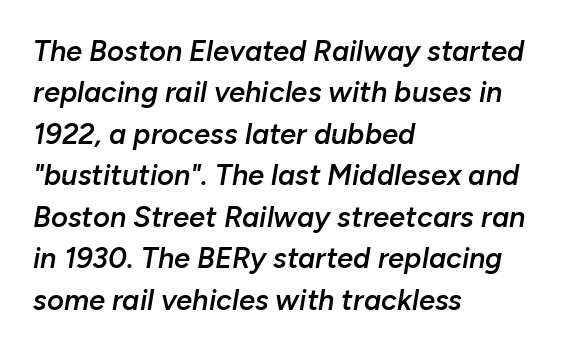
Heft: intermediate — a semibold. Here the designer chose a conventional face with non-uniform glyph widths. If you measured baseline to baseline, you'd find a middling distance. Look at the tracking — it's just the regular setting, nothing added. Only glyphs here, with clear space below each row. The lines are quadded left.
